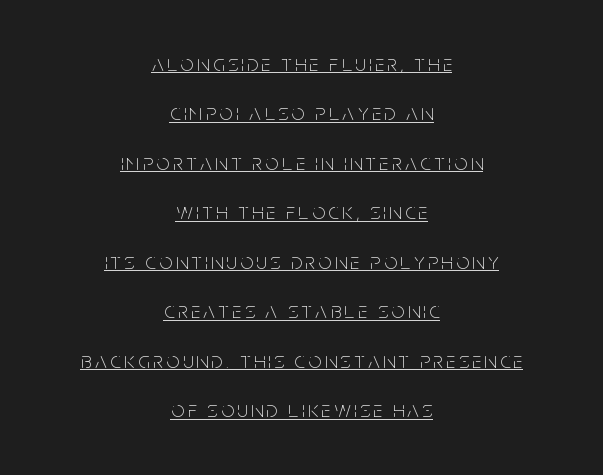
{"italic": "no", "bold": "no", "underline": "yes", "align": "center", "line_spacing": "loose", "line_spacing_ratio": 2.15, "glyph_px": 23}
